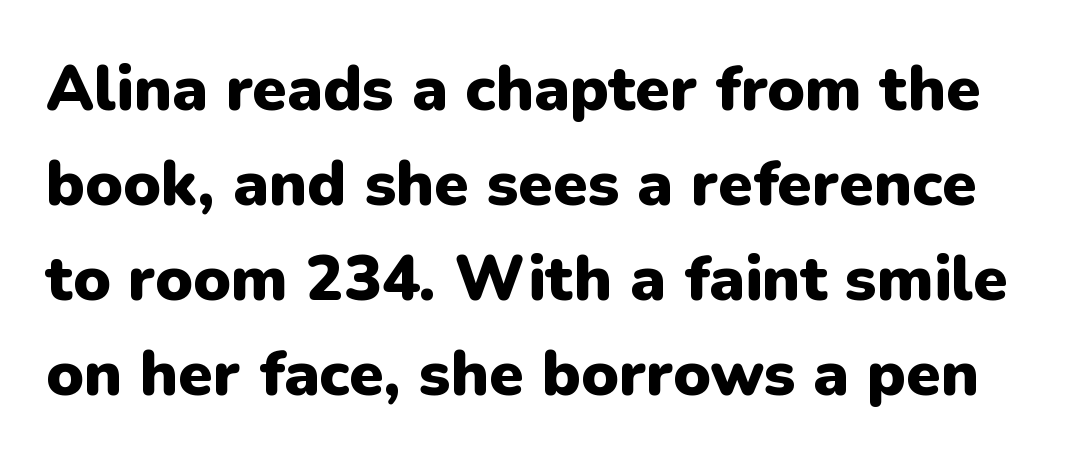
Typographically, this falls in the sans-serif category. Varying glyph widths throughout — classic text-font behaviour. The strip under each line holds only bare page. If you measured baseline to baseline, you'd find a middling distance. The axis of the letterforms is exactly vertical. Weight: bold.
